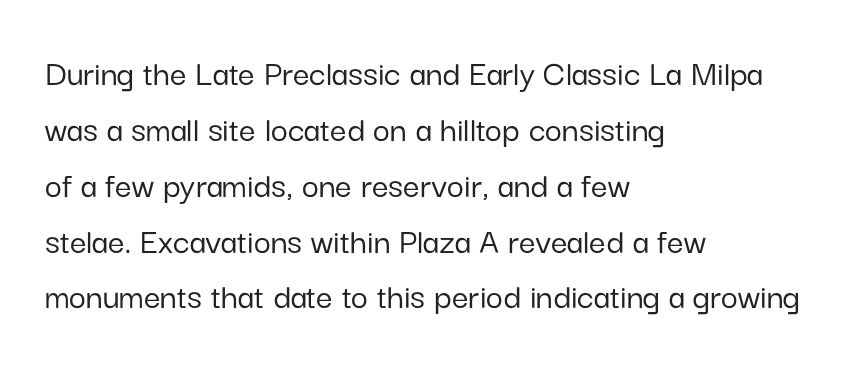
Q: Is the text italic (slanted)? A: No, it is upright.
Q: Is the typeface a serif or a sans-serif typeface? A: Sans-serif.
Q: Is the text underlined? A: No.
Q: How is the paragraph aligned? A: Left-aligned.
Q: Is the spacing between letters normal or unusually wide? A: Normal.
Q: Is the spacing between lines tight, normal or loose? A: Normal.
Q: Width (condensed, normal, or wide)? A: Normal.
Q: Stroke contrast? A: Low.
Q: x-height? A: Medium.
Q: Monospaced? A: No.
